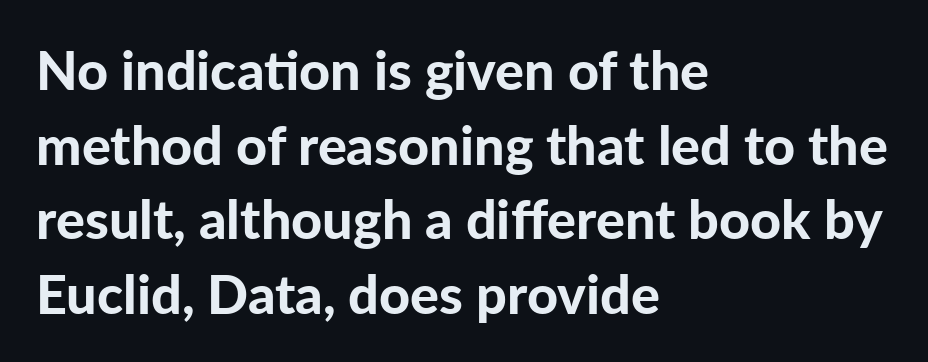
A typesetter would mark this as roman, not italic. The gap between lines stays unmarked. The face used here is proportionally spaced, like ordinary book or web type. On the weight axis this lands at bold, roughly 700. Observe the ordinary spacing: letters are neighbours, not strangers.
